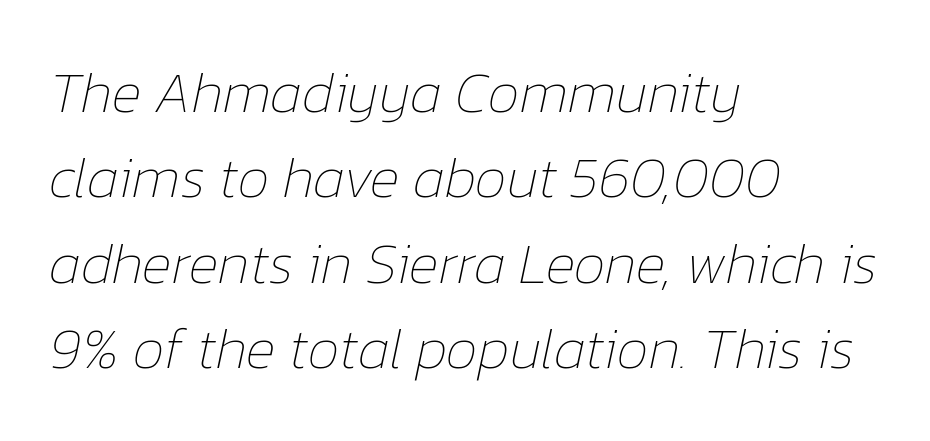
In terms of posture, this sample is oblique. Character widths vary here, with narrow letters taking less room than wide ones. Here the glyphs are tracked normally, forming tight word shapes. A student would call this left alignment; a typographer would say flush left, rag right.
